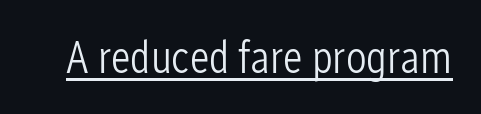
{"serif": "no", "italic": "no", "bold": "no", "weight": "light", "width": "condensed", "stroke_contrast": "low", "x_height": "medium", "monospaced": "no", "underline": "yes", "letter_spacing": "normal", "letter_spacing_em": 0.0, "glyph_px": 46}
